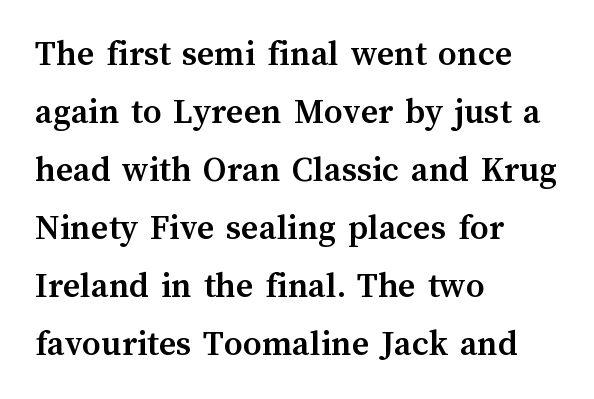
The image shows 37 px semibold type, upright; set left-aligned, normal line spacing (1.57x), normal letter spacing, not underlined; medium stroke contrast and a medium x-height.
